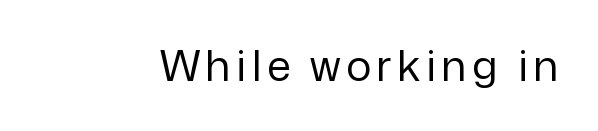
Q: Is the text bold? A: No.
Q: Is the text italic (slanted)? A: No, it is upright.
Q: Is the typeface a serif or a sans-serif typeface? A: Sans-serif.
Q: Is the text underlined? A: No.
Q: Width (condensed, normal, or wide)? A: Normal.
Q: Stroke contrast? A: Low.
Q: x-height? A: Medium.
Q: Monospaced? A: No.
